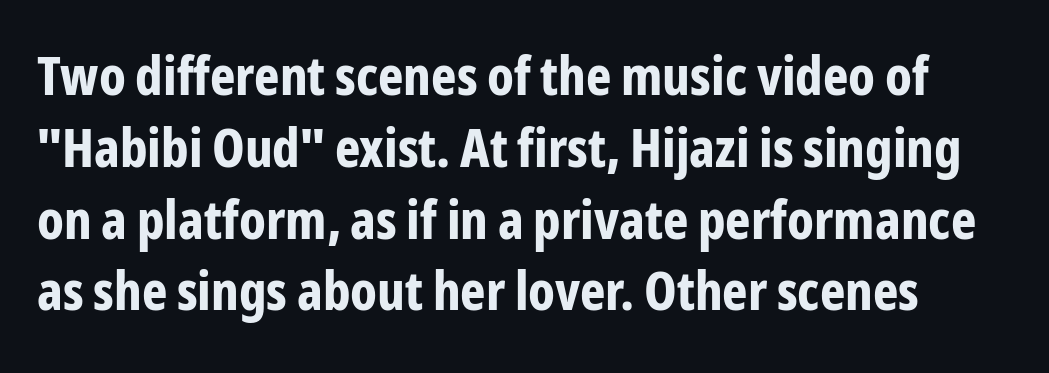
Regarding serifs, this sample does without them. The typography opts for an upright posture over an oblique one. Evenly set lines give the paragraph a standard silhouette. Characters follow at the spacing the type designer built in. These lines are rendered in a variable-pitch font.
